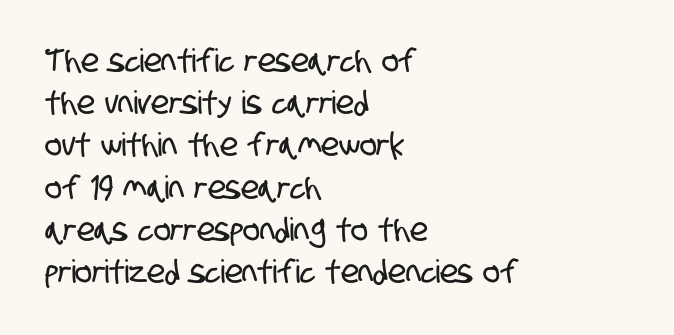
The image shows 32 px condensed sans-serif type; set left-aligned, normal line spacing (1.32x), normal letter spacing, not underlined; low stroke contrast and a large x-height.
